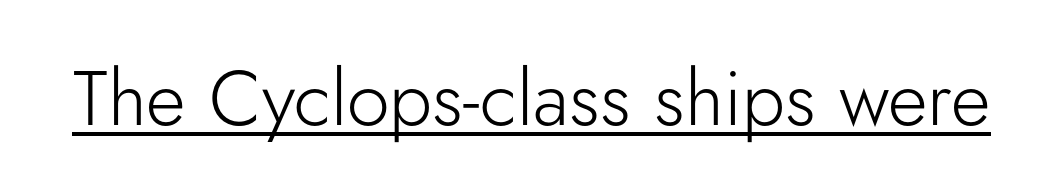
Proportional: the letters do not fall into vertical columns. What stands out about the letter spacing? Nothing — it is the standard amount. Caption: lettering with a line underneath. To sum up the face: it is a sans, with no serifs. A typesetter would mark this as roman, not italic. Think standard paragraph weight, or any step lighter than that.
